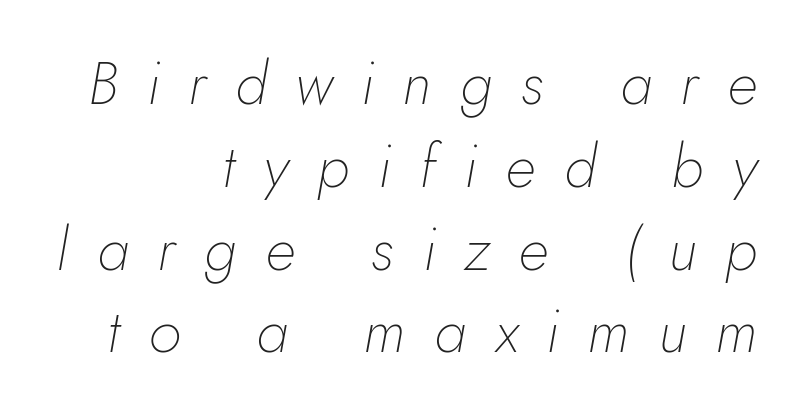
Q: Is the text bold? A: No.
Q: Is the text italic (slanted)? A: Yes, it leans right by about 5 degrees.
Q: Is the text underlined? A: No.
Q: How is the paragraph aligned? A: Right-aligned.
Q: Is the spacing between letters normal or unusually wide? A: Unusually wide.
Q: Is the spacing between lines tight, normal or loose? A: Normal.
Q: Width (condensed, normal, or wide)? A: Normal.
Q: Stroke contrast? A: Low.
Q: x-height? A: Small.
Q: Monospaced? A: No.
